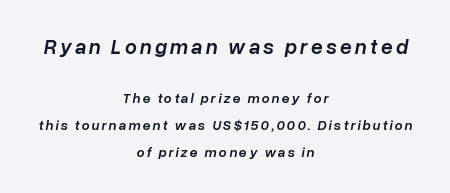
{"italic": "yes", "lean": "right", "slant_degrees": 10, "bold": "semi", "underline": "no", "align": "center", "line_spacing": "loose", "line_spacing_ratio": 1.93, "larger_block": "first", "size_ratio": 1.5, "glyph_px": 21}
